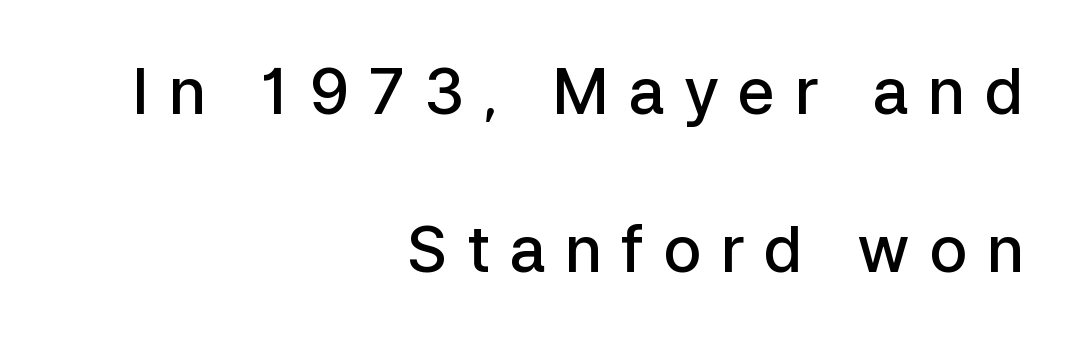
Q: Is the text bold? A: Semi-bold.
Q: Is the text italic (slanted)? A: No, it is upright.
Q: Is the typeface a serif or a sans-serif typeface? A: Sans-serif.
Q: Is the text underlined? A: No.
Q: How is the paragraph aligned? A: Right-aligned.
Q: Is the spacing between letters normal or unusually wide? A: Unusually wide.
Q: Is the spacing between lines tight, normal or loose? A: Loose.
Q: Width (condensed, normal, or wide)? A: Normal.
Q: Stroke contrast? A: Low.
Q: x-height? A: Medium.
Q: Monospaced? A: No.
